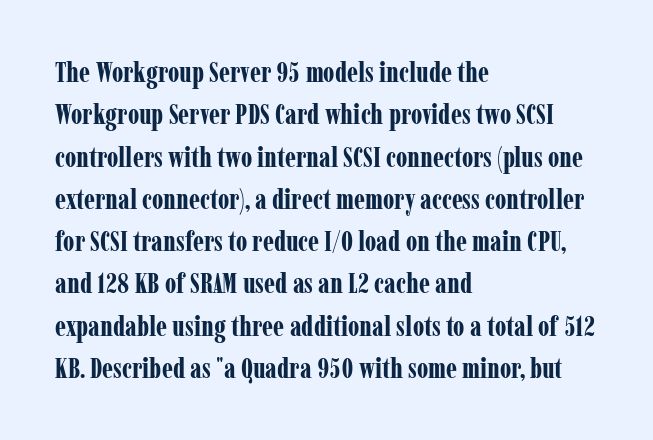
The image shows 28 px bold, condensed serif type, upright; set left-aligned, normal line spacing (1.51x), normal letter spacing, not underlined; low stroke contrast and a medium x-height.
